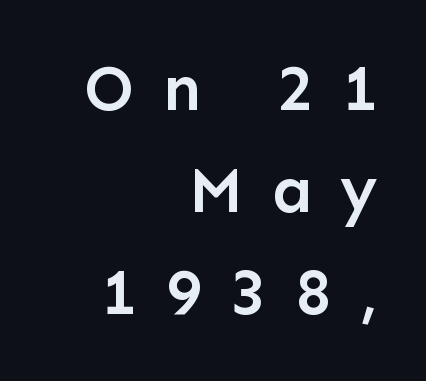
Varying glyph widths throughout — classic text-font behaviour. Rendered with straight, roman letterforms. A student would call this right alignment; a typographer would say flush right, rag left. This is sans-serif lettering, the kind often seen on screens and signage. The string is rendered with underlining switched off. On the weight axis this lands at semibold, roughly 600.
